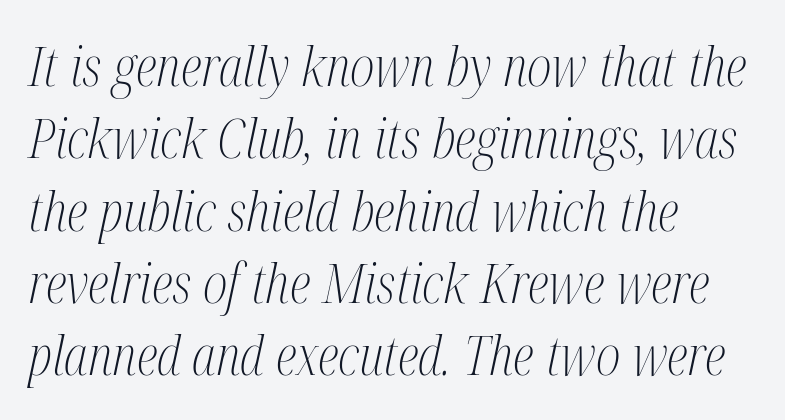
Q: Is the text bold? A: No.
Q: Is the text italic (slanted)? A: Yes, it leans right by about 12 degrees.
Q: Is the typeface a serif or a sans-serif typeface? A: Serif.
Q: Is the text underlined? A: No.
Q: How is the paragraph aligned? A: Left-aligned.
Q: Is the spacing between letters normal or unusually wide? A: Normal.
Q: Is the spacing between lines tight, normal or loose? A: Normal.
Q: Width (condensed, normal, or wide)? A: Condensed.
Q: Stroke contrast? A: Medium.
Q: x-height? A: Medium.
Q: Monospaced? A: No.
